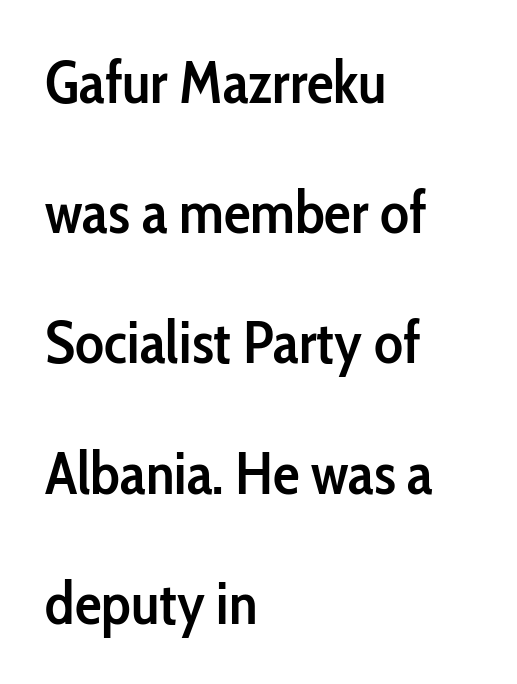
{"serif": "no", "italic": "no", "bold": "semi", "weight": "semibold", "width": "condensed", "stroke_contrast": "low", "x_height": "medium", "monospaced": "no", "underline": "no", "align": "left", "line_spacing": "loose", "line_spacing_ratio": 2.17, "letter_spacing": "normal", "letter_spacing_em": 0.0, "glyph_px": 60}
